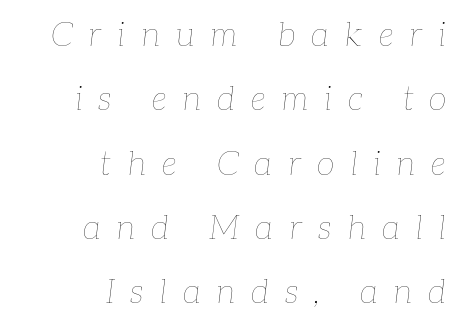
Plain, unruled lines of type. Interline gaps are noticeably wide in this sample. Line endings align vertically; line beginnings do not. Italic: yes, the glyphs are oblique.
